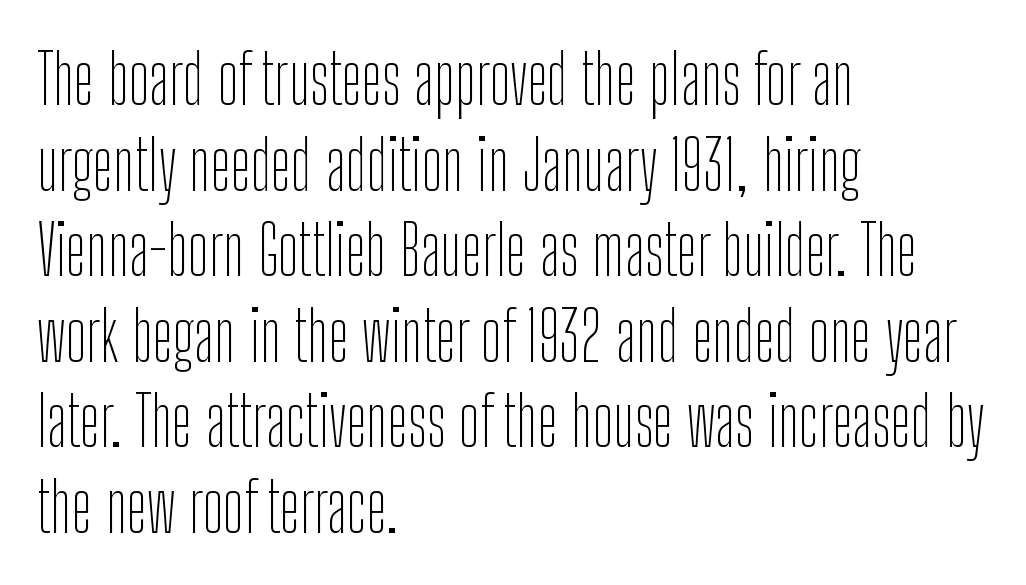
Is this a fixed-width face? No — the glyphs have proportional, varying widths. Summary of weight: not heavy and not bold. Posture: straight, roman, zero tilt. Visually the block forms a straight wall on the left and a jagged coastline on the right. Any mark beneath the type? The region is blank.
